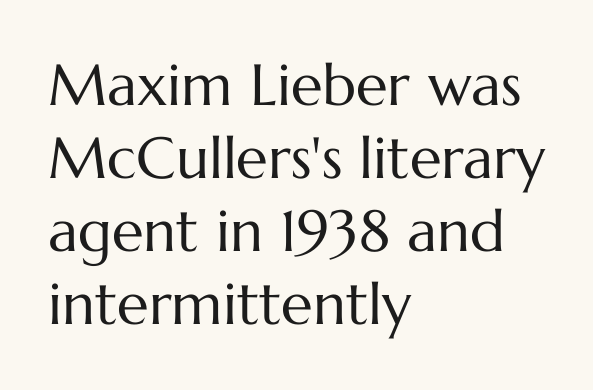
The image shows 58 px regular-weight type, upright; set left-aligned, normal line spacing (1.26x), normal letter spacing, not underlined; medium stroke contrast and a medium x-height.
